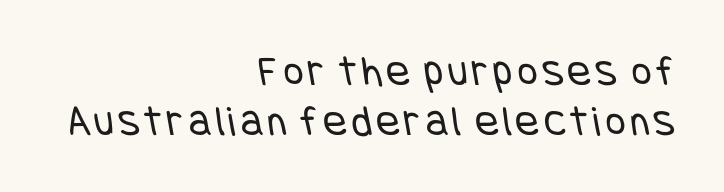
The image shows 44 px regular-weight, condensed sans-serif type; set right-aligned, tight line spacing (1.14x), not underlined; low stroke contrast and a large x-height.
